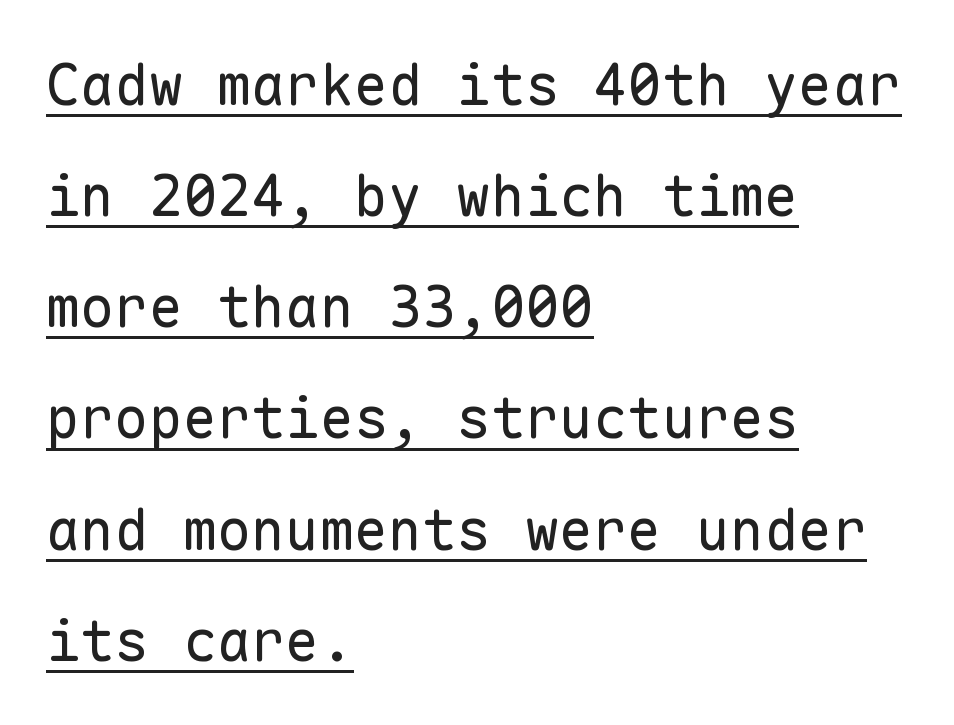
The image shows 57 px regular-weight sans-serif type, upright, monospaced; set left-aligned, loose line spacing (1.95x), normal letter spacing, underlined; low stroke contrast and a medium x-height.
